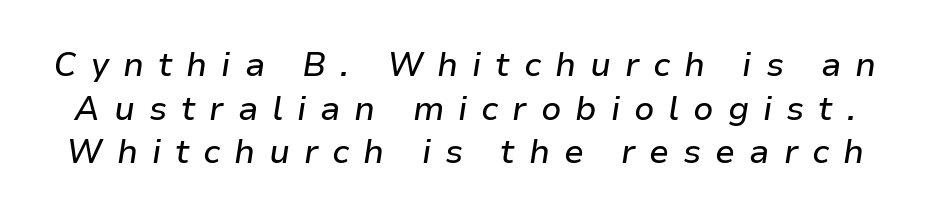
The image shows 33 px text type, italic (leaning right); set normal line spacing (1.32x), unusually wide letter spacing (+0.42 em), not underlined; low stroke contrast and a medium x-height.
